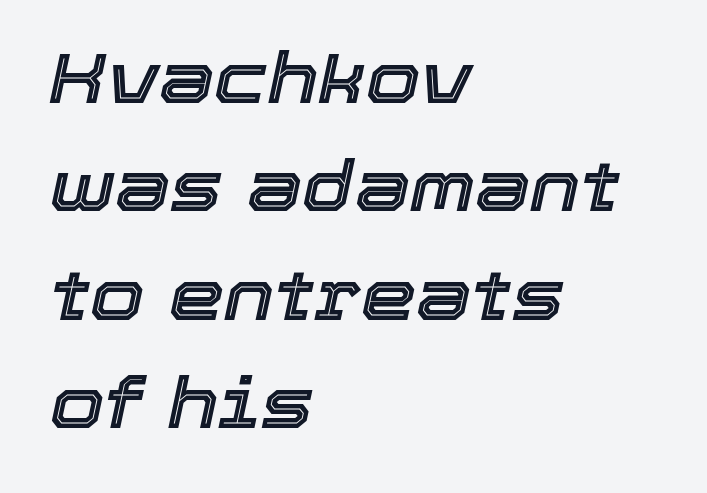
The rendering applies a slant to the glyphs. Honestly, the row spacing looks completely unremarkable. Rule under the text: the space is simply empty. The tracking reads as untouched default to a designer's eye. Here the designer chose a conventional face with non-uniform glyph widths.
